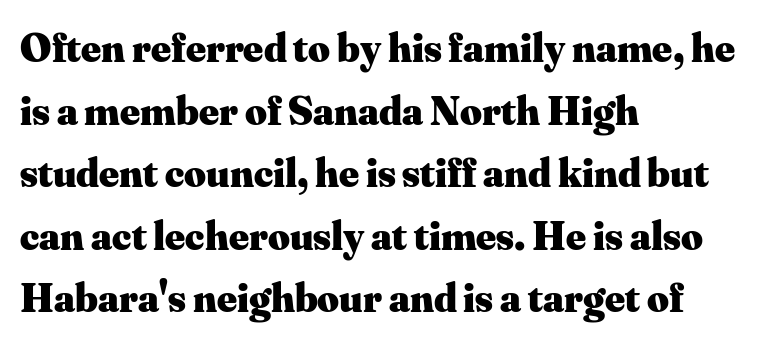
Q: Is the text bold? A: Yes.
Q: Is the text italic (slanted)? A: No, it is upright.
Q: Is the typeface a serif or a sans-serif typeface? A: Serif.
Q: Is the text underlined? A: No.
Q: How is the paragraph aligned? A: Left-aligned.
Q: Is the spacing between letters normal or unusually wide? A: Normal.
Q: Is the spacing between lines tight, normal or loose? A: Normal.
Q: Width (condensed, normal, or wide)? A: Normal.
Q: Stroke contrast? A: Medium.
Q: x-height? A: Small.
Q: Monospaced? A: No.
